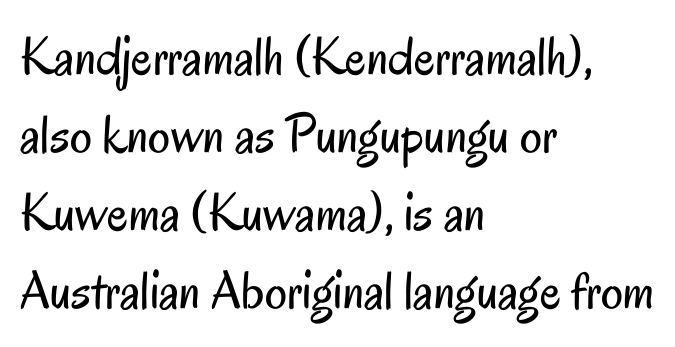
The image shows 55 px regular-weight, condensed sans-serif type, upright; set left-aligned, normal line spacing (1.42x), normal letter spacing, not underlined; low stroke contrast and a small x-height.
